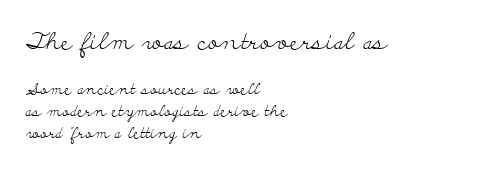
{"bold": "no", "underline": "no", "align": "left", "line_spacing": "normal", "line_spacing_ratio": 1.49, "letter_spacing": "normal", "letter_spacing_em": 0.0, "larger_block": "first", "size_ratio": 1.53, "glyph_px": 23}
